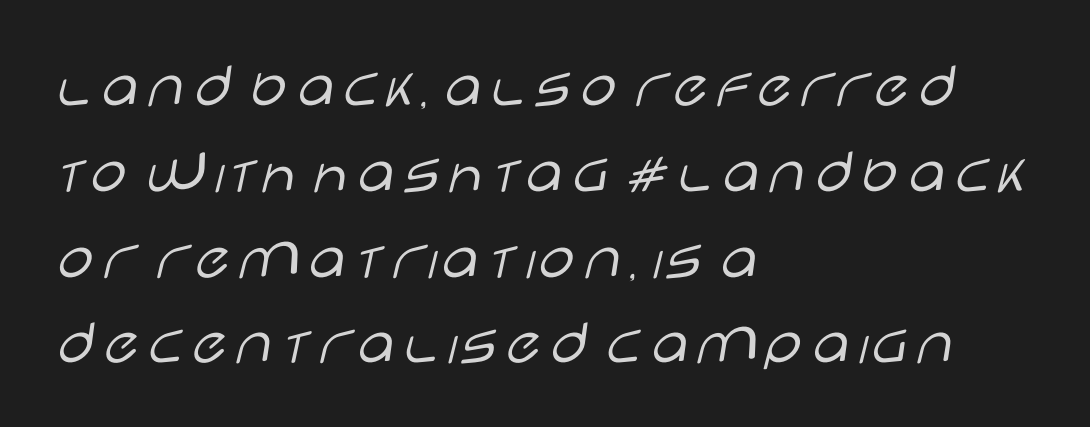
Look at the tracking — it's just the regular setting, nothing added. The glyphs in this specimen are sans serif. The passage shown is typed in a proportional face where columns would drift.
